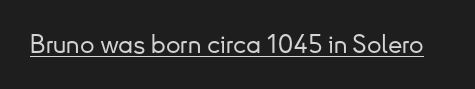
{"italic": "no", "underline": "yes", "letter_spacing": "normal", "letter_spacing_em": 0.0, "glyph_px": 26}
